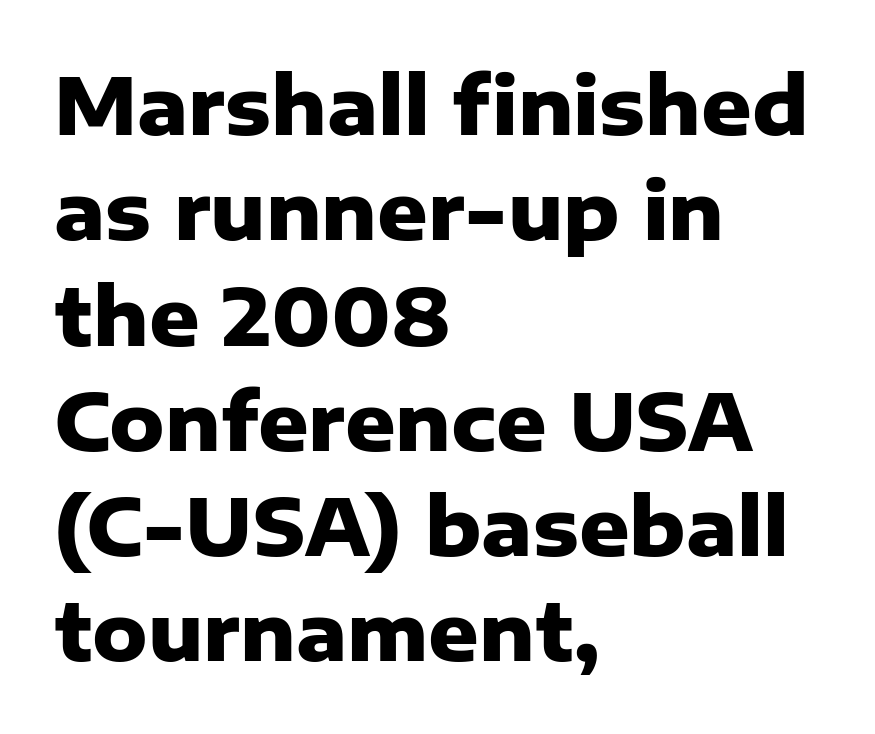
Q: Is the text bold? A: Yes.
Q: Is the text italic (slanted)? A: No, it is upright.
Q: Is the typeface a serif or a sans-serif typeface? A: Sans-serif.
Q: Is the text underlined? A: No.
Q: How is the paragraph aligned? A: Left-aligned.
Q: Is the spacing between letters normal or unusually wide? A: Normal.
Q: Is the spacing between lines tight, normal or loose? A: Normal.
Q: Width (condensed, normal, or wide)? A: Normal.
Q: Stroke contrast? A: Low.
Q: x-height? A: Medium.
Q: Monospaced? A: No.
